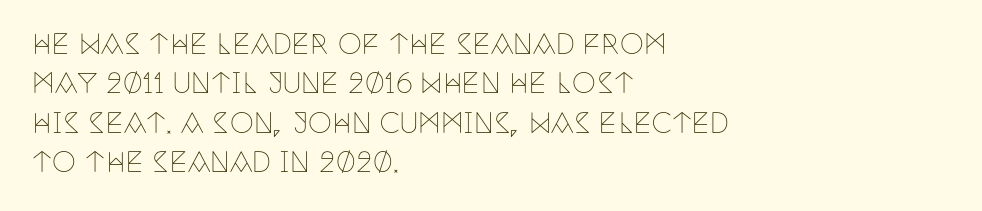
{"italic": "no", "bold": "no", "underline": "no", "align": "left", "line_spacing": "normal", "line_spacing_ratio": 1.46, "letter_spacing": "normal", "letter_spacing_em": 0.0, "glyph_px": 27}
